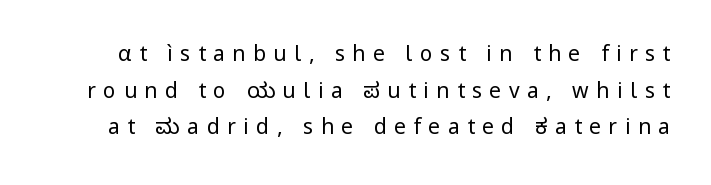
{"italic": "no", "bold": "no", "underline": "no", "line_spacing_ratio": 1.75, "letter_spacing": "wide", "letter_spacing_em": 0.36, "glyph_px": 21}
